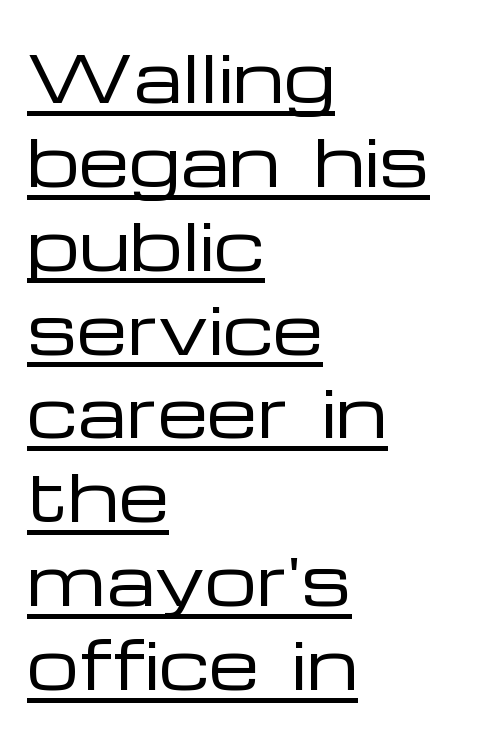
Line starts are locked; line ends wander. The characters display no serif detailing; their extremities are plain. This sample uses plain, unmodified letter spacing. Stem width sits at or under what a default text font uses. Somebody hit Ctrl+U on this one — the words are underlined.
